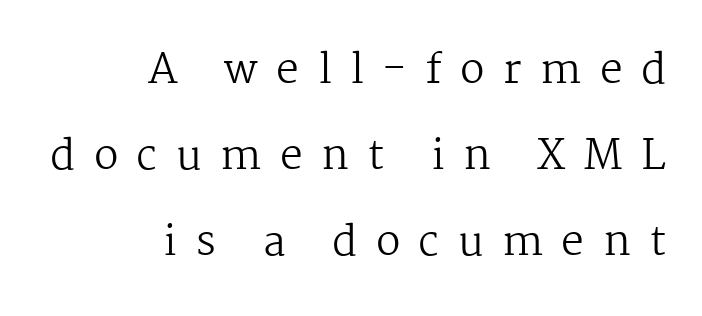
{"serif": "yes", "italic": "no", "bold": "no", "weight": "regular", "width": "normal", "stroke_contrast": "medium", "x_height": "medium", "monospaced": "no", "underline": "no", "align": "right", "line_spacing": "loose", "line_spacing_ratio": 2.1, "letter_spacing": "wide", "letter_spacing_em": 0.45, "glyph_px": 41}
